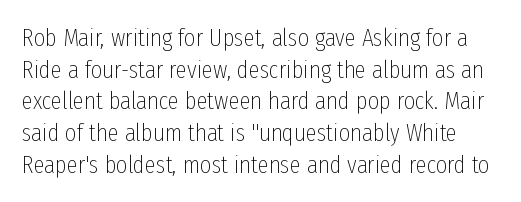
The image shows 25 px text type, upright; set normal line spacing (1.27x), normal letter spacing, not underlined.
